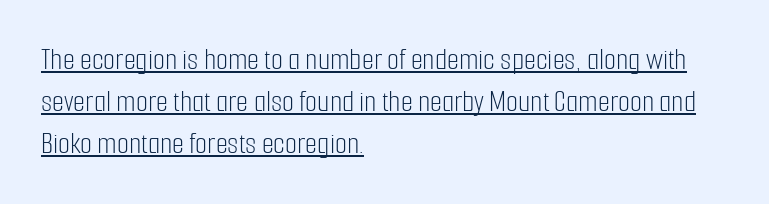
{"serif": "no", "italic": "no", "bold": "no", "weight": "light", "width": "condensed", "stroke_contrast": "low", "x_height": "medium", "monospaced": "no", "underline": "yes", "align": "left", "line_spacing": "normal", "line_spacing_ratio": 1.35, "letter_spacing": "normal", "letter_spacing_em": 0.0, "glyph_px": 31}
